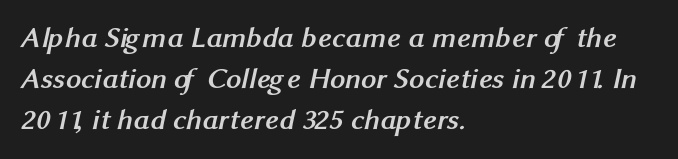
Q: Is the text bold? A: Yes.
Q: Is the typeface a serif or a sans-serif typeface? A: Sans-serif.
Q: Is the text underlined? A: No.
Q: How is the paragraph aligned? A: Left-aligned.
Q: Is the spacing between letters normal or unusually wide? A: Normal.
Q: Is the spacing between lines tight, normal or loose? A: Normal.
Q: Width (condensed, normal, or wide)? A: Normal.
Q: Stroke contrast? A: Medium.
Q: x-height? A: Medium.
Q: Monospaced? A: No.
